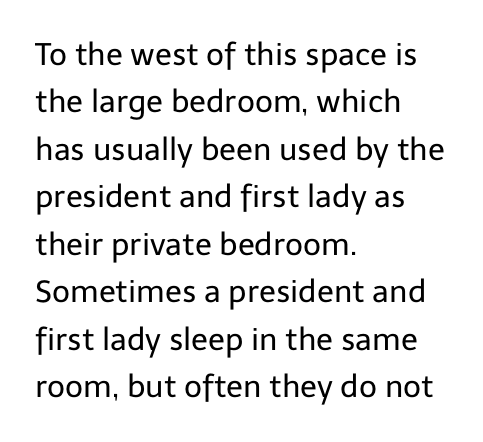
{"serif": "no", "italic": "no", "bold": "no", "weight": "regular", "width": "normal", "stroke_contrast": "low", "x_height": "medium", "monospaced": "no", "underline": "no", "align": "left", "line_spacing": "normal", "line_spacing_ratio": 1.53, "letter_spacing": "normal", "letter_spacing_em": 0.0, "glyph_px": 31}
